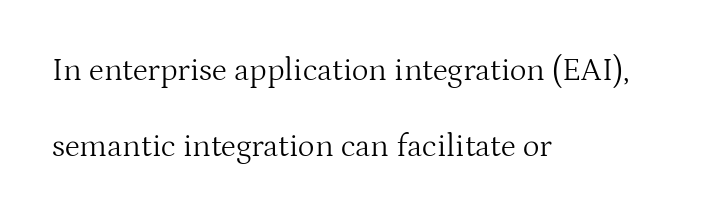
Q: Is the text bold? A: No.
Q: Is the text italic (slanted)? A: No, it is upright.
Q: Is the typeface a serif or a sans-serif typeface? A: Serif.
Q: Is the text underlined? A: No.
Q: How is the paragraph aligned? A: Left-aligned.
Q: Is the spacing between letters normal or unusually wide? A: Normal.
Q: Is the spacing between lines tight, normal or loose? A: Loose.
Q: Width (condensed, normal, or wide)? A: Normal.
Q: Stroke contrast? A: Medium.
Q: x-height? A: Medium.
Q: Monospaced? A: No.
